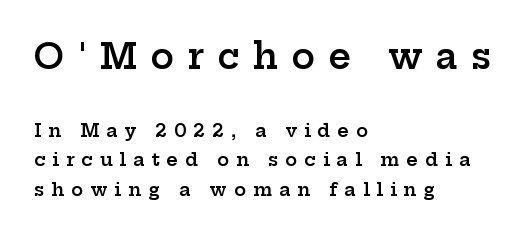
Q: Is the text bold? A: Semi-bold.
Q: Is the text italic (slanted)? A: No, it is upright.
Q: Is the typeface a serif or a sans-serif typeface? A: Serif.
Q: Is the text underlined? A: No.
Q: How is the paragraph aligned? A: Left-aligned.
Q: Is the spacing between letters normal or unusually wide? A: Unusually wide.
Q: Is the spacing between lines tight, normal or loose? A: Normal.
Q: Which block of text is set in a larger size, the first (top) or the second (bottom)? A: The first (top) one.
Q: Width (condensed, normal, or wide)? A: Wide.
Q: Stroke contrast? A: Low.
Q: x-height? A: Medium.
Q: Monospaced? A: No.
